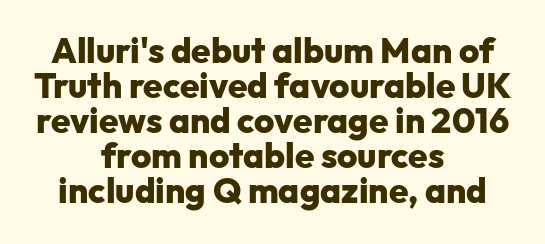
Q: Is the text bold? A: Yes.
Q: Is the text italic (slanted)? A: No, it is upright.
Q: Is the typeface a serif or a sans-serif typeface? A: Sans-serif.
Q: Is the text underlined? A: No.
Q: How is the paragraph aligned? A: Centered.
Q: Is the spacing between letters normal or unusually wide? A: Normal.
Q: Is the spacing between lines tight, normal or loose? A: Tight.
Q: Width (condensed, normal, or wide)? A: Normal.
Q: Stroke contrast? A: Low.
Q: x-height? A: Medium.
Q: Monospaced? A: No.
